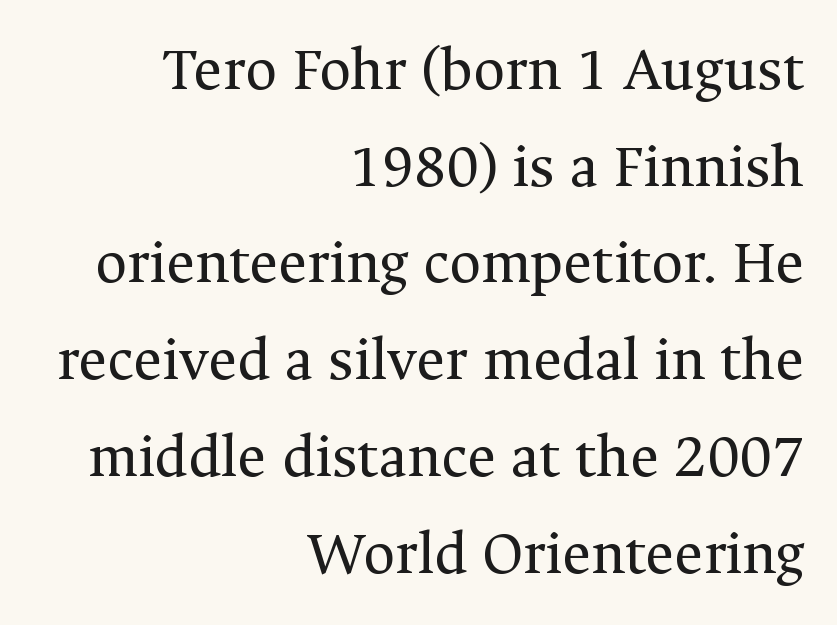
Q: Is the text bold? A: No.
Q: Is the text italic (slanted)? A: No, it is upright.
Q: Is the typeface a serif or a sans-serif typeface? A: Serif.
Q: Is the text underlined? A: No.
Q: How is the paragraph aligned? A: Right-aligned.
Q: Is the spacing between letters normal or unusually wide? A: Normal.
Q: Is the spacing between lines tight, normal or loose? A: Normal.
Q: Width (condensed, normal, or wide)? A: Normal.
Q: Stroke contrast? A: Medium.
Q: x-height? A: Medium.
Q: Monospaced? A: No.
